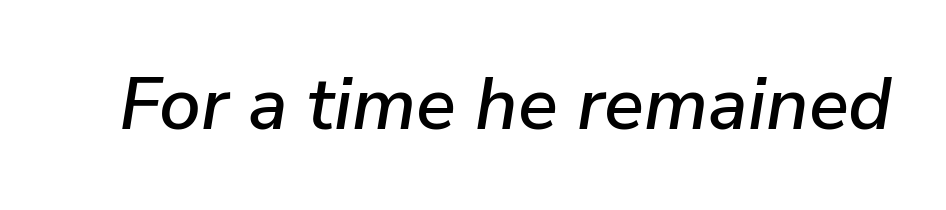
Spacing verdict: proportional, widths tailored to each character. Rule under the text: the space is simply empty. The face used here has a pronounced slope to its letters. The passage shown has conventional tracking throughout.
